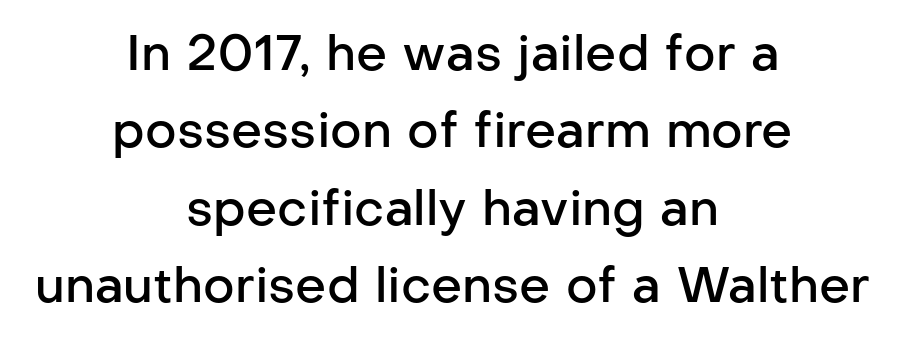
{"serif": "no", "italic": "no", "bold": "semi", "weight": "semibold", "width": "normal", "stroke_contrast": "low", "x_height": "medium", "monospaced": "no", "underline": "no", "align": "center", "line_spacing": "normal", "line_spacing_ratio": 1.58, "letter_spacing": "normal", "letter_spacing_em": 0.0, "glyph_px": 49}
